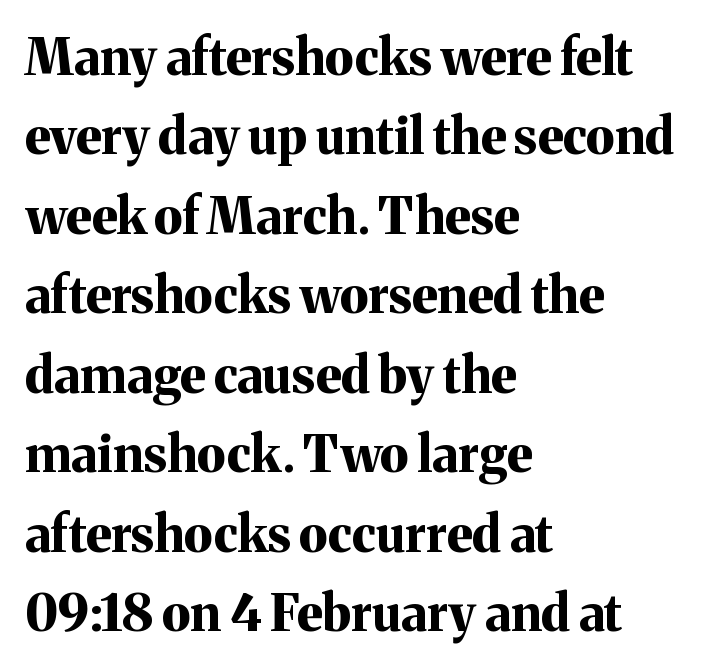
Q: Is the text bold? A: Yes.
Q: Is the text italic (slanted)? A: No, it is upright.
Q: Is the typeface a serif or a sans-serif typeface? A: Serif.
Q: Is the text underlined? A: No.
Q: How is the paragraph aligned? A: Left-aligned.
Q: Is the spacing between letters normal or unusually wide? A: Normal.
Q: Is the spacing between lines tight, normal or loose? A: Normal.
Q: Width (condensed, normal, or wide)? A: Normal.
Q: Stroke contrast? A: Medium.
Q: x-height? A: Medium.
Q: Monospaced? A: No.
